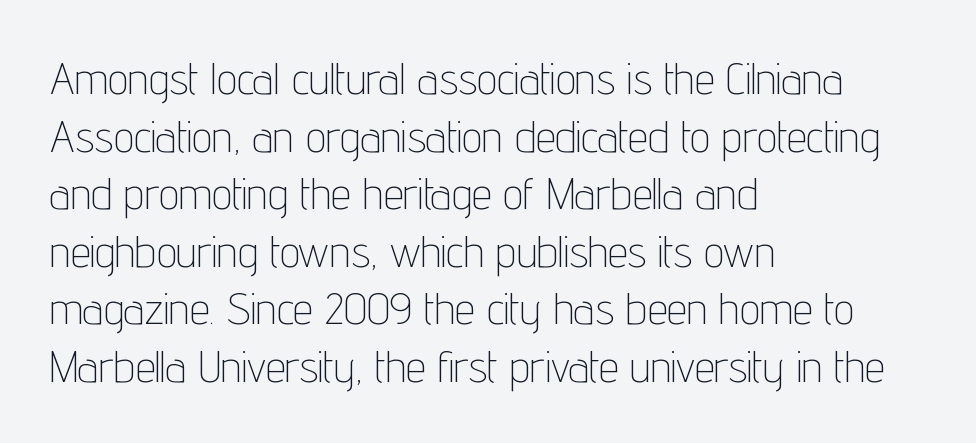
{"serif": "no", "italic": "no", "bold": "no", "weight": "thin", "width": "condensed", "stroke_contrast": "low", "x_height": "medium", "monospaced": "no", "underline": "no", "align": "left", "line_spacing": "normal", "line_spacing_ratio": 1.28, "letter_spacing": "normal", "letter_spacing_em": 0.0, "glyph_px": 45}
